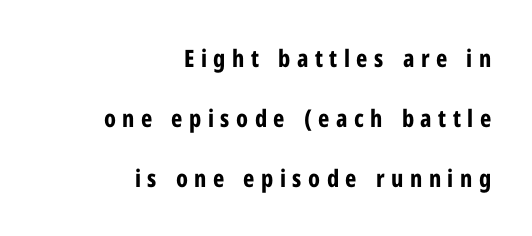
The image shows 24 px bold type, upright; set right-aligned, loose line spacing (2.49x), unusually wide letter spacing (+0.27 em), not underlined.
